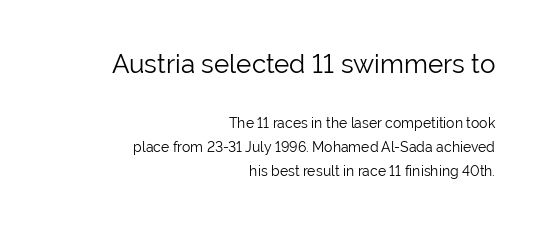
The image shows 26 px text type, upright; set right-aligned, line spacing 1.72x, normal letter spacing, not underlined; the first (top) block is 1.86x larger.
